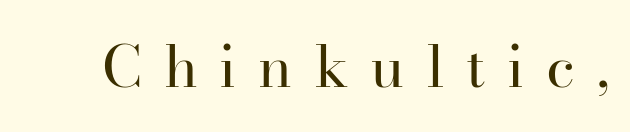
Q: Is the text bold? A: No.
Q: Is the text italic (slanted)? A: No, it is upright.
Q: Is the typeface a serif or a sans-serif typeface? A: Serif.
Q: Is the text underlined? A: No.
Q: Is the spacing between letters normal or unusually wide? A: Unusually wide.
Q: Width (condensed, normal, or wide)? A: Normal.
Q: Stroke contrast? A: High.
Q: x-height? A: Small.
Q: Monospaced? A: No.
